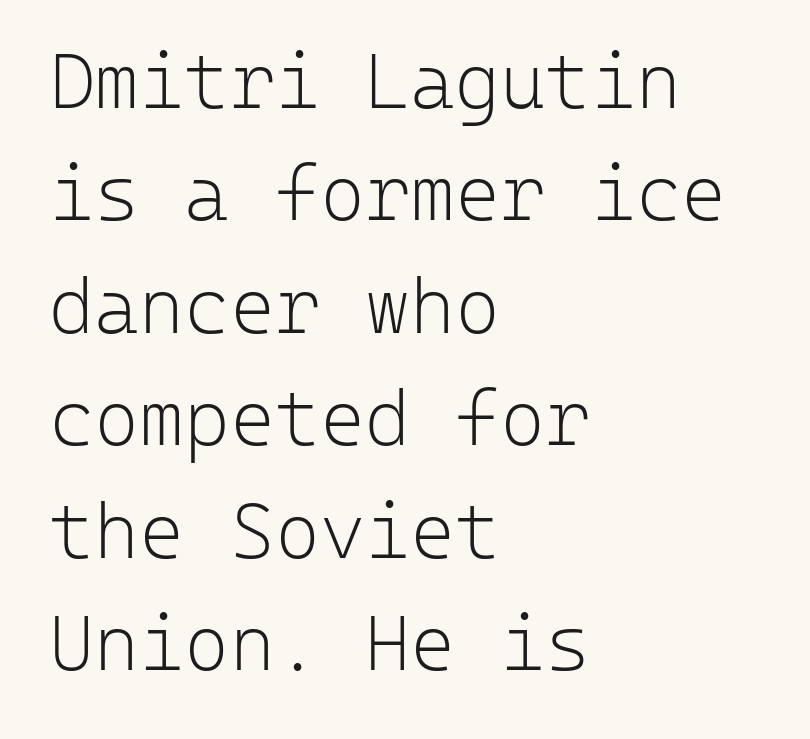
{"serif": "no", "italic": "no", "bold": "no", "weight": "light", "width": "normal", "stroke_contrast": "low", "x_height": "medium", "monospaced": "yes", "underline": "no", "align": "left", "line_spacing": "normal", "line_spacing_ratio": 1.46, "letter_spacing": "normal", "letter_spacing_em": 0.0, "glyph_px": 77}
